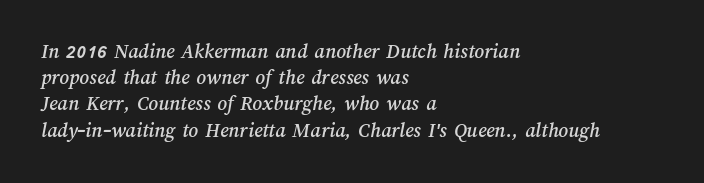
{"underline": "no", "align": "left", "line_spacing": "normal", "line_spacing_ratio": 1.25, "letter_spacing": "normal", "letter_spacing_em": 0.0, "glyph_px": 21}
